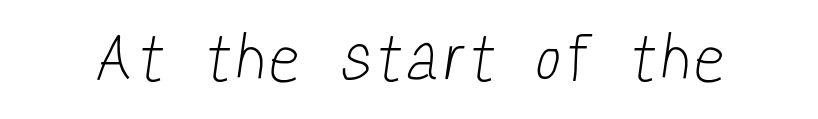
Descenders hang freely into open space. The font sits on the lighter half of the weight spectrum, regular included. You could not count columns in this text — the font is proportionally spaced. Stroke terminals: plain, sans-serif.
